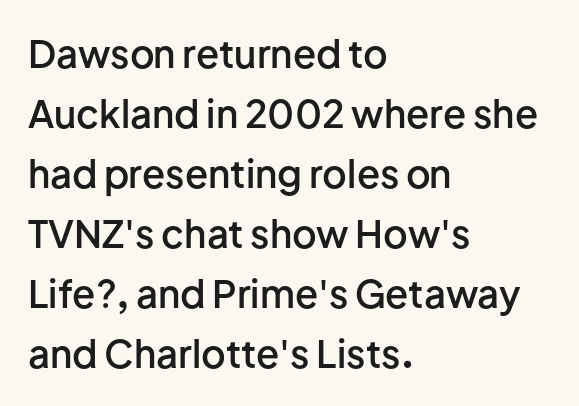
Q: Is the text bold? A: Semi-bold.
Q: Is the text italic (slanted)? A: No, it is upright.
Q: Is the typeface a serif or a sans-serif typeface? A: Sans-serif.
Q: Is the text underlined? A: No.
Q: How is the paragraph aligned? A: Left-aligned.
Q: Is the spacing between letters normal or unusually wide? A: Normal.
Q: Is the spacing between lines tight, normal or loose? A: Normal.
Q: Width (condensed, normal, or wide)? A: Normal.
Q: Stroke contrast? A: Low.
Q: x-height? A: Medium.
Q: Monospaced? A: No.
